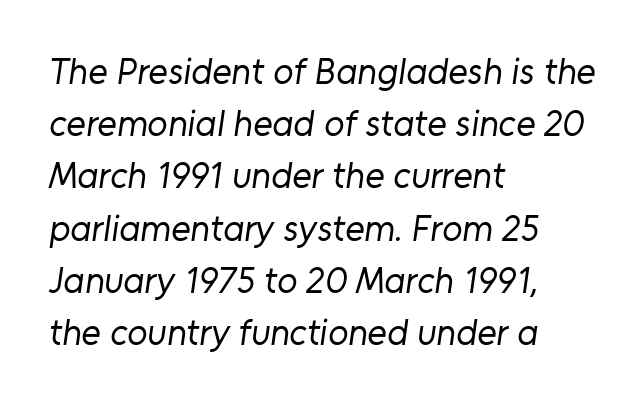
{"serif": "no", "bold": "no", "weight": "regular", "width": "normal", "stroke_contrast": "low", "x_height": "medium", "monospaced": "no", "underline": "no", "align": "left", "line_spacing": "normal", "line_spacing_ratio": 1.41, "letter_spacing": "normal", "letter_spacing_em": 0.0, "glyph_px": 37}
